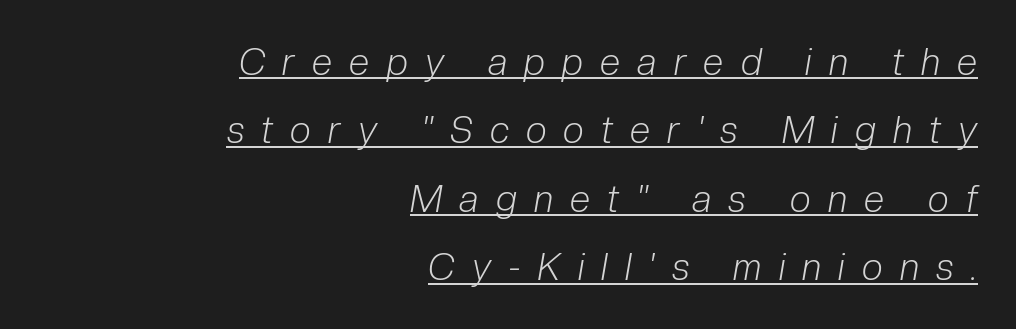
{"italic": "yes", "lean": "right", "slant_degrees": 10, "bold": "no", "weight": "light", "width": "condensed", "stroke_contrast": "low", "x_height": "medium", "monospaced": "no", "underline": "yes", "align": "right", "line_spacing_ratio": 1.85, "letter_spacing": "wide", "letter_spacing_em": 0.47, "glyph_px": 37}
